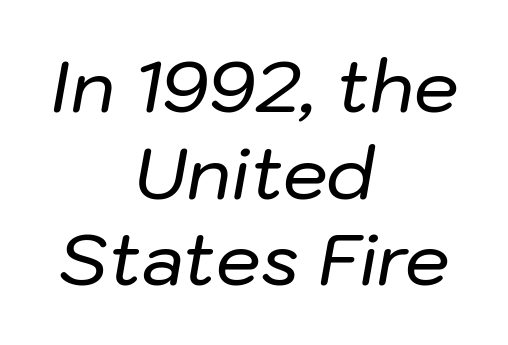
The image shows 71 px text type, italic (leaning right); set centered, line spacing 1.22x, normal letter spacing, not underlined; low stroke contrast and a medium x-height.
